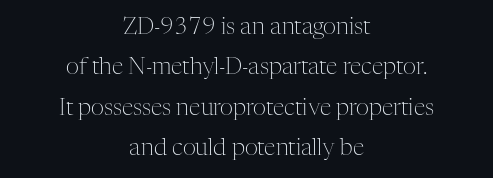
Is there any slant? The stems are plumb. Spacing between characters is what you'd get straight out of the box. Layout note: lines centered. Unbolded letterforms with no extra heft. The space directly below the letters is spotless.
